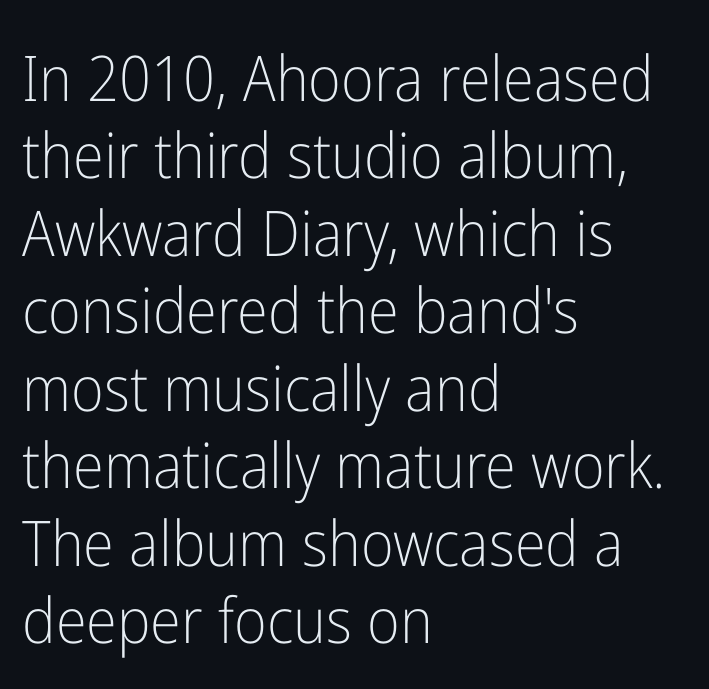
The image shows 63 px light, condensed sans-serif type, upright; set left-aligned, line spacing 1.23x, normal letter spacing, not underlined; low stroke contrast and a medium x-height.
